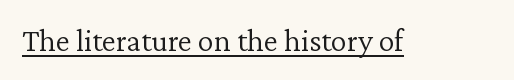
{"serif": "yes", "italic": "no", "bold": "no", "weight": "light", "width": "normal", "stroke_contrast": "low", "x_height": "medium", "monospaced": "no", "underline": "yes", "letter_spacing": "normal", "letter_spacing_em": 0.0, "glyph_px": 32}
